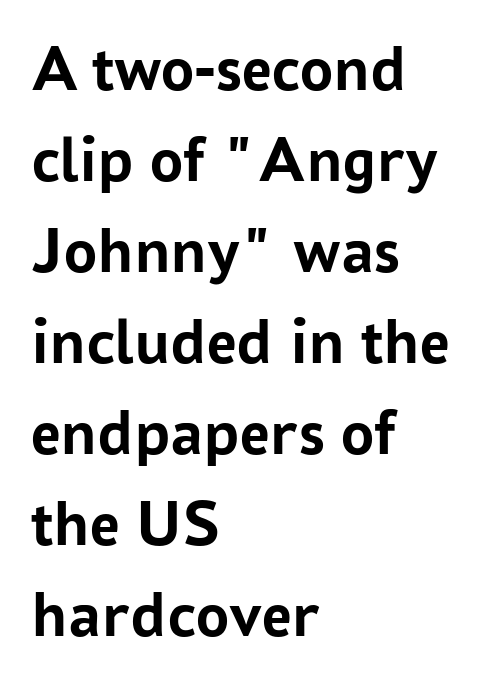
Looks like regular typesetting: each glyph gets only the width it needs. Chunky letters — that's bold for sure. Regular leading. The space directly below the letters is spotless. In CSS terms this would be text-align: left.
